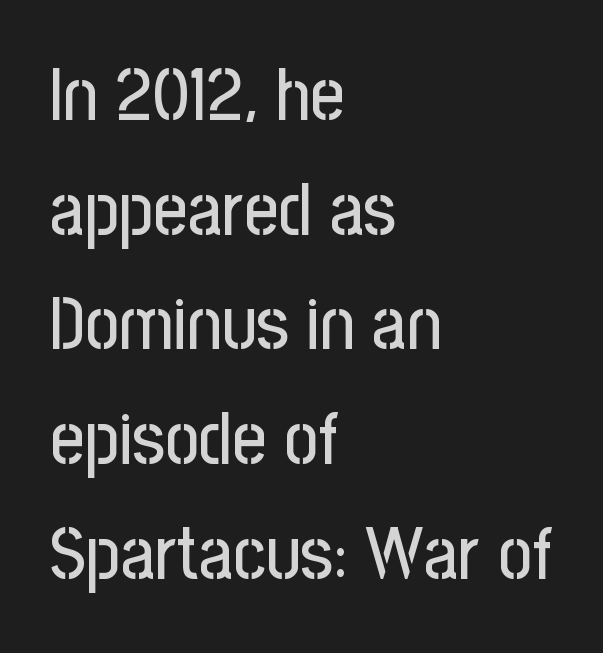
{"serif": "no", "italic": "no", "width": "condensed", "stroke_contrast": "low", "x_height": "medium", "monospaced": "no", "underline": "no", "align": "left", "line_spacing": "normal", "line_spacing_ratio": 1.55, "letter_spacing": "normal", "letter_spacing_em": 0.0, "glyph_px": 74}
